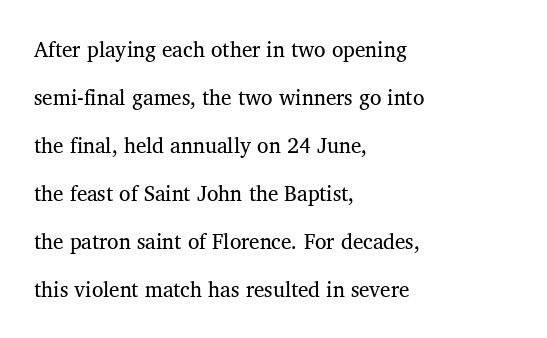
Successive baselines arrive slowly, with a big drop between each. The foot of each line stays bare and open. Leftover space on each line is placed entirely after the last word. The tracking reads as untouched default to a designer's eye.
